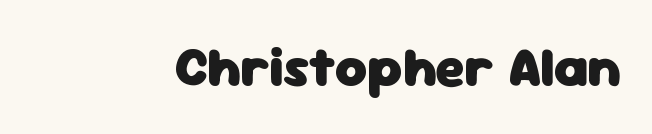
The image shows 55 px heavy sans-serif type, upright; set normal letter spacing, not underlined; low stroke contrast and a medium x-height.
